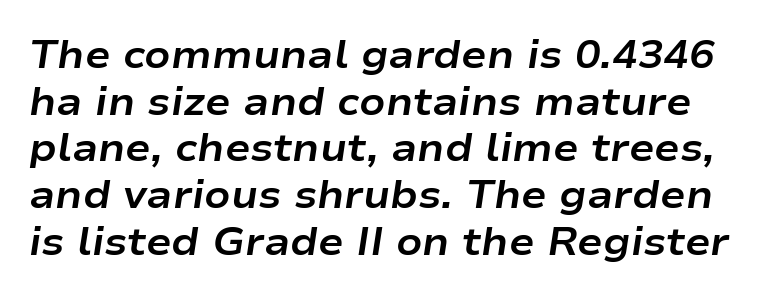
The image shows 38 px bold, wide type, italic (leaning right); set line spacing 1.23x, normal letter spacing, not underlined; low stroke contrast and a medium x-height.
